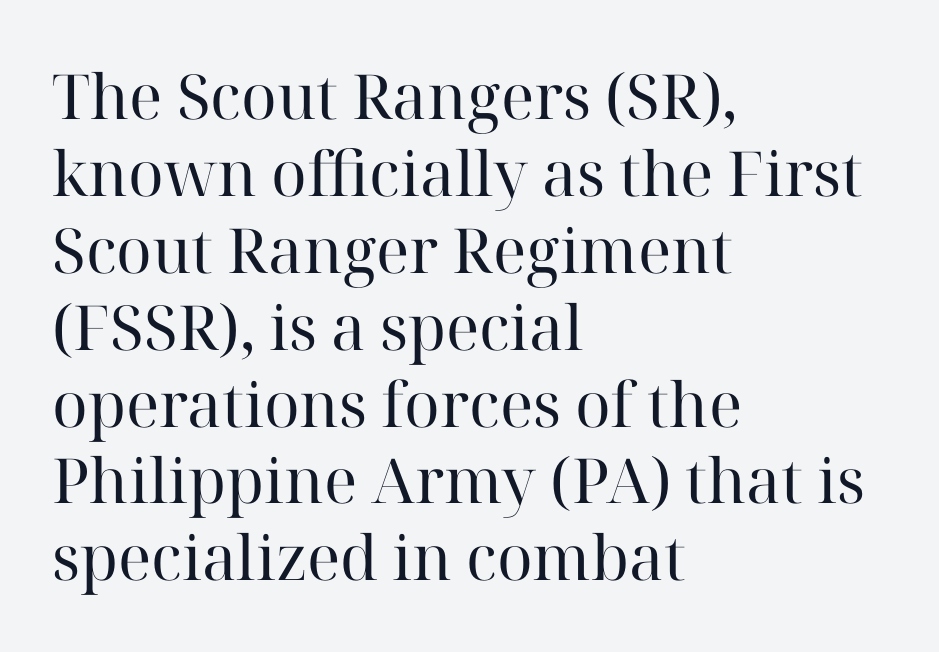
Q: Is the text bold? A: No.
Q: Is the text italic (slanted)? A: No, it is upright.
Q: Is the typeface a serif or a sans-serif typeface? A: Serif.
Q: Is the text underlined? A: No.
Q: How is the paragraph aligned? A: Left-aligned.
Q: Is the spacing between letters normal or unusually wide? A: Normal.
Q: Width (condensed, normal, or wide)? A: Normal.
Q: Stroke contrast? A: High.
Q: x-height? A: Medium.
Q: Monospaced? A: No.
